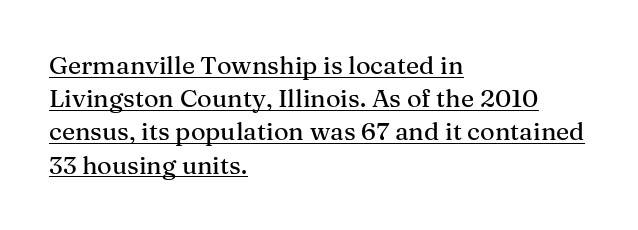
Q: Is the text italic (slanted)? A: No, it is upright.
Q: Is the text underlined? A: Yes.
Q: How is the paragraph aligned? A: Left-aligned.
Q: Is the spacing between letters normal or unusually wide? A: Normal.
Q: Is the spacing between lines tight, normal or loose? A: Normal.
